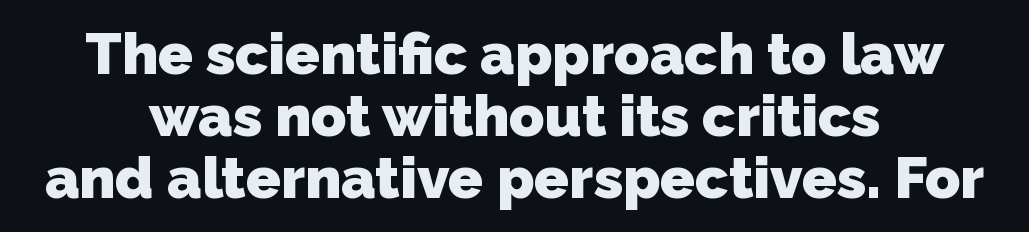
The face used here is proportionally spaced, like ordinary book or web type. The space beneath each line is pristine and unruled. Notice how descenders almost collide with the ascenders below — that's tight leading. Type style note: lacks serifs.
